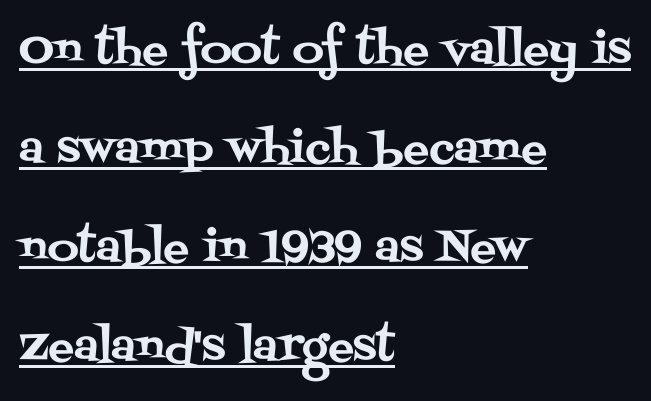
The image shows 43 px serif type, upright; set left-aligned, loose line spacing (2.3x), normal letter spacing, underlined; medium stroke contrast and a large x-height.
